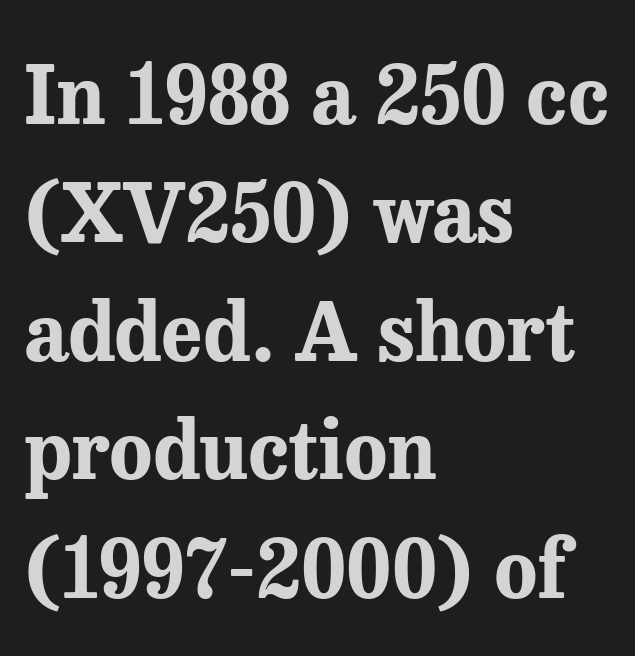
Observe the serifs anchoring each vertical stroke in this sample. Whoever set this chose a conventional vertical rhythm. This rendering uses left alignment, leaving the right contour irregular. Each glyph is drawn with heavy, bold strokes.
